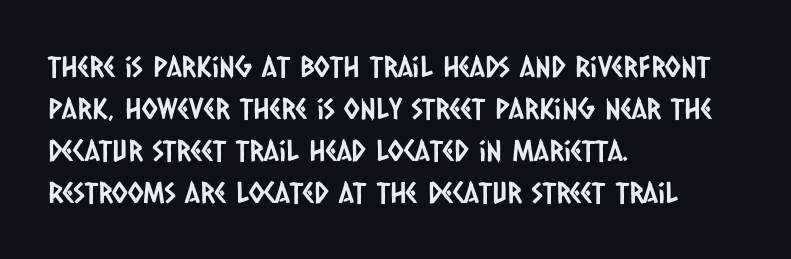
{"serif": "no", "width": "condensed", "stroke_contrast": "low", "x_height": "large", "monospaced": "no", "underline": "no", "align": "left", "line_spacing": "normal", "line_spacing_ratio": 1.45, "letter_spacing": "normal", "letter_spacing_em": 0.0, "glyph_px": 29}
